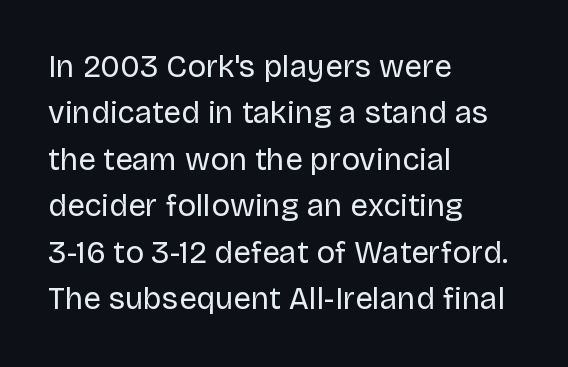
Q: Is the text bold? A: No.
Q: Is the text italic (slanted)? A: No, it is upright.
Q: Is the typeface a serif or a sans-serif typeface? A: Sans-serif.
Q: Is the text underlined? A: No.
Q: How is the paragraph aligned? A: Left-aligned.
Q: Is the spacing between letters normal or unusually wide? A: Normal.
Q: Is the spacing between lines tight, normal or loose? A: Normal.
Q: Width (condensed, normal, or wide)? A: Normal.
Q: Stroke contrast? A: Low.
Q: x-height? A: Large.
Q: Monospaced? A: No.
